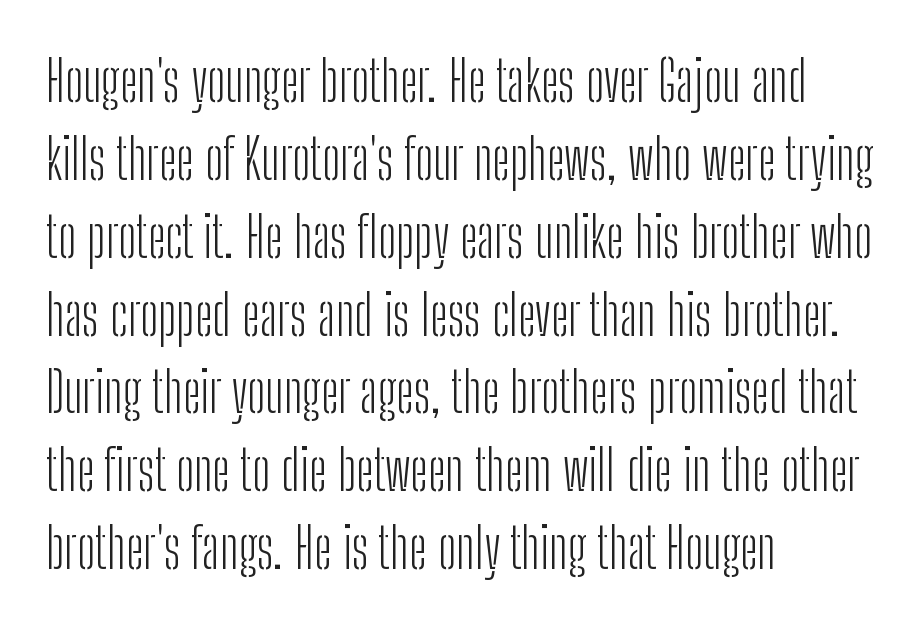
Q: Is the text bold? A: No.
Q: Is the text italic (slanted)? A: No, it is upright.
Q: Is the typeface a serif or a sans-serif typeface? A: Sans-serif.
Q: Is the text underlined? A: No.
Q: How is the paragraph aligned? A: Left-aligned.
Q: Is the spacing between letters normal or unusually wide? A: Normal.
Q: Is the spacing between lines tight, normal or loose? A: Normal.
Q: Width (condensed, normal, or wide)? A: Condensed.
Q: Stroke contrast? A: Low.
Q: x-height? A: Medium.
Q: Monospaced? A: No.
